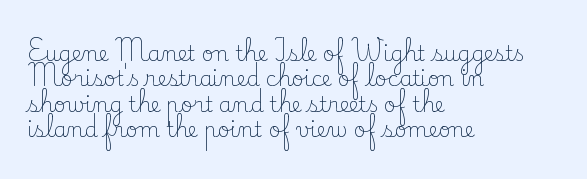
The image shows 21 px text type, upright; set left-aligned, line spacing 1.21x, normal letter spacing, not underlined.
